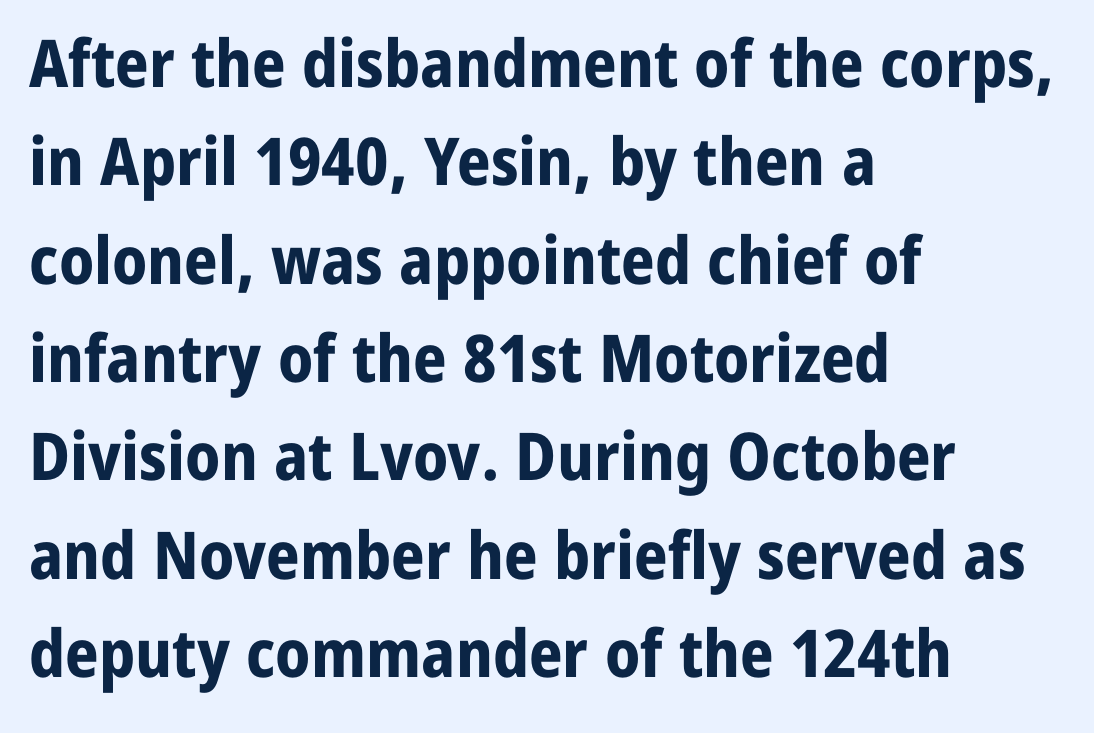
{"serif": "no", "italic": "no", "bold": "yes", "weight": "bold", "width": "normal", "stroke_contrast": "low", "x_height": "medium", "monospaced": "no", "underline": "no", "align": "left", "line_spacing": "normal", "line_spacing_ratio": 1.49, "letter_spacing": "normal", "letter_spacing_em": 0.0, "glyph_px": 66}
